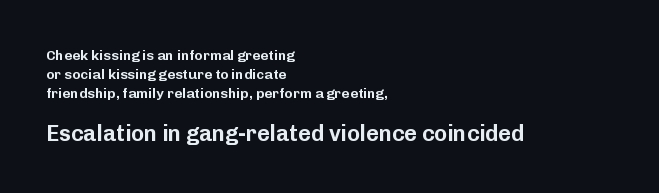
Q: Is the text italic (slanted)? A: No, it is upright.
Q: Is the text underlined? A: No.
Q: How is the paragraph aligned? A: Left-aligned.
Q: Is the spacing between letters normal or unusually wide? A: Normal.
Q: Is the spacing between lines tight, normal or loose? A: Normal.
Q: Which block of text is set in a larger size, the first (top) or the second (bottom)? A: The second (bottom) one.
